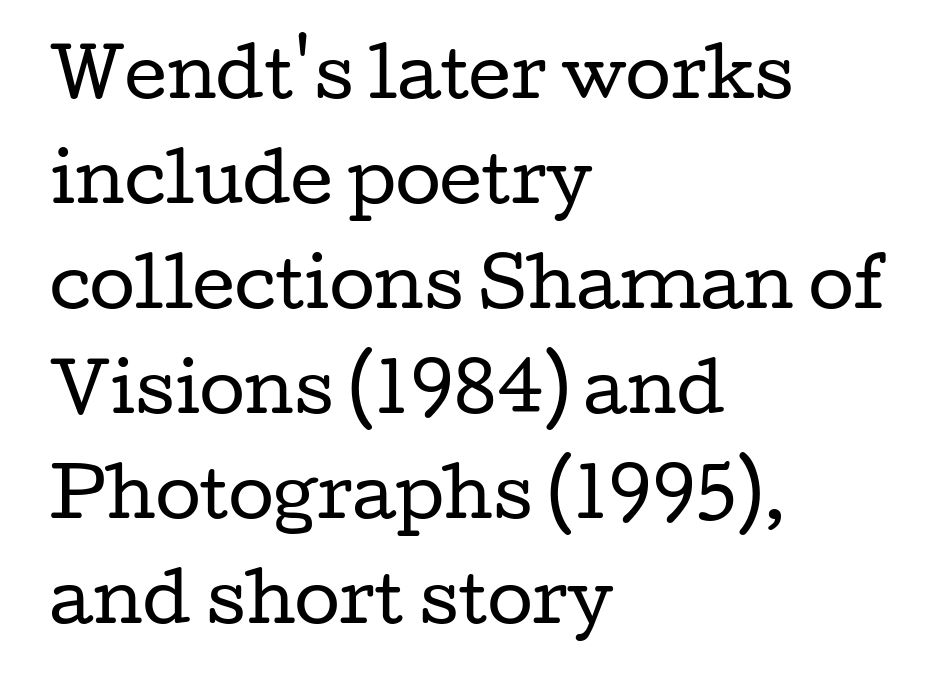
The image shows 66 px regular-weight, wide serif type, upright; set left-aligned, normal line spacing (1.59x), normal letter spacing, not underlined; low stroke contrast and a medium x-height.
